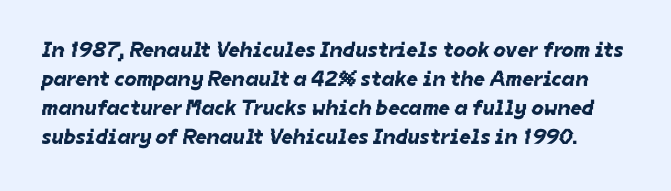
The rows are spaced the way most documents space them. Decoration check: the copy has no underline. Each word holds together tightly as a unit, with standard inter-letter gaps.
